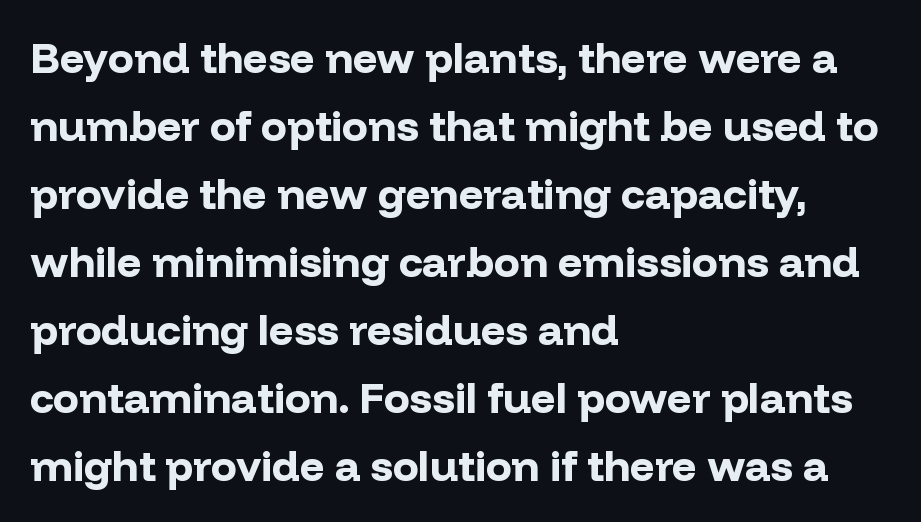
The passage shown is typeset with a sans-serif family. Looks like regular typesetting: each glyph gets only the width it needs. Notice how descenders clear the ascenders below comfortably — that's standard leading. Descenders hang freely into open space.
